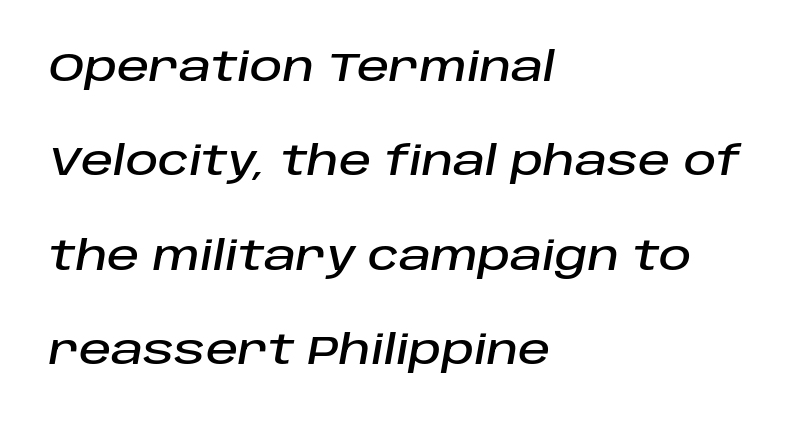
Q: Is the text italic (slanted)? A: Yes, it leans right by about 10 degrees.
Q: Is the text underlined? A: No.
Q: How is the paragraph aligned? A: Left-aligned.
Q: Is the spacing between letters normal or unusually wide? A: Normal.
Q: Is the spacing between lines tight, normal or loose? A: Loose.
Q: Width (condensed, normal, or wide)? A: Normal.
Q: Stroke contrast? A: Low.
Q: x-height? A: Large.
Q: Monospaced? A: No.
